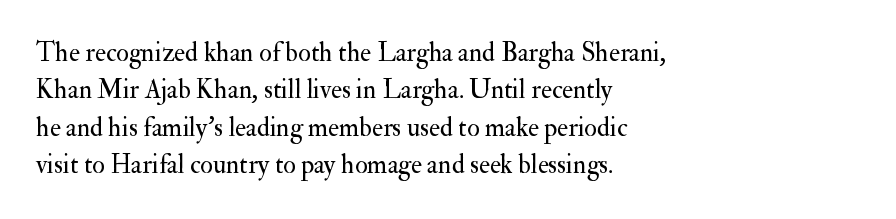
Q: Is the text bold? A: No.
Q: Is the text italic (slanted)? A: No, it is upright.
Q: Is the text underlined? A: No.
Q: How is the paragraph aligned? A: Left-aligned.
Q: Is the spacing between letters normal or unusually wide? A: Normal.
Q: Is the spacing between lines tight, normal or loose? A: Normal.
